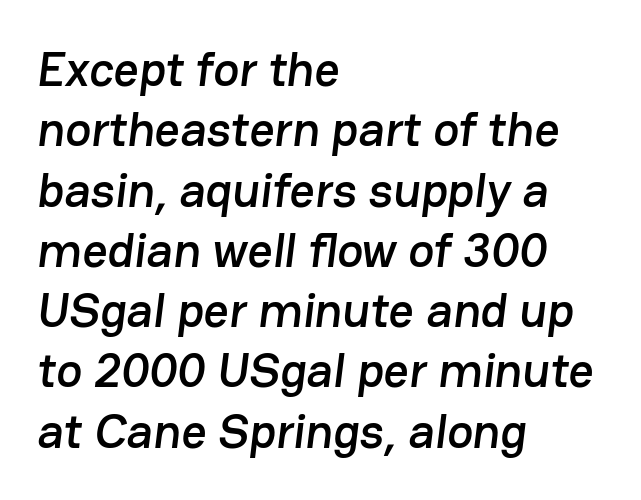
The image shows 49 px sans-serif type; set left-aligned, line spacing 1.23x, normal letter spacing, not underlined; low stroke contrast and a medium x-height.
